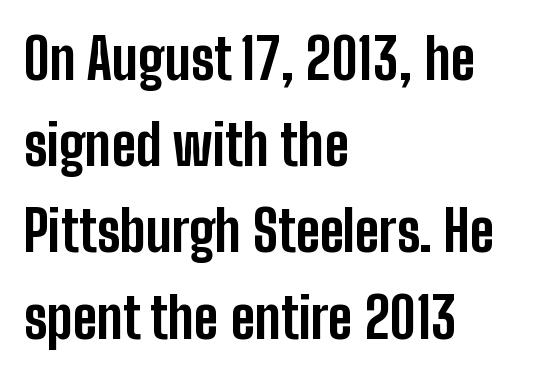
{"serif": "no", "italic": "no", "bold": "yes", "weight": "bold", "width": "condensed", "stroke_contrast": "low", "x_height": "medium", "monospaced": "no", "underline": "no", "align": "left", "line_spacing": "normal", "line_spacing_ratio": 1.54, "letter_spacing": "normal", "letter_spacing_em": 0.0, "glyph_px": 56}
